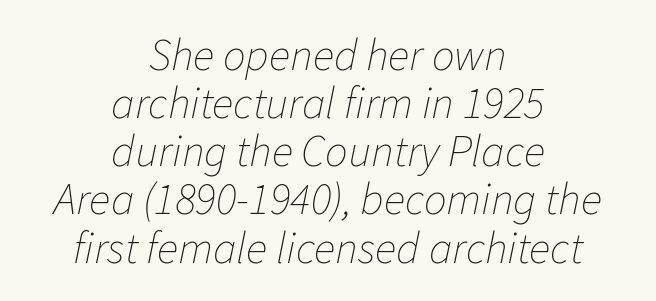
Teacher's note: observe the equal gaps on both sides — that is centered alignment. Each word holds together tightly as a unit, with standard inter-letter gaps. Bare-footed words on every line. The face used here has a pronounced slope to its letters. Letters have the restrained weight of plain body copy at most.
